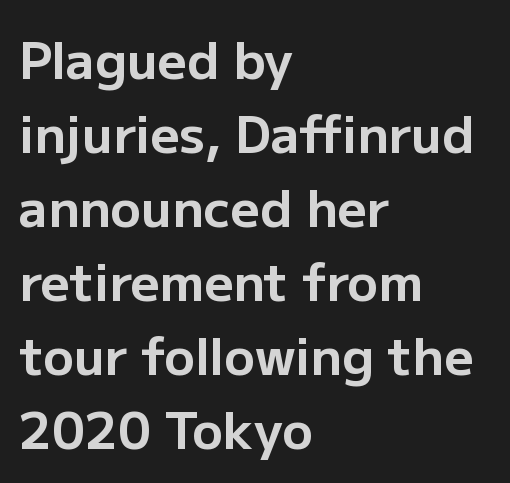
The image shows 51 px bold sans-serif type, upright; set left-aligned, normal line spacing (1.45x), normal letter spacing, not underlined; low stroke contrast and a medium x-height.
